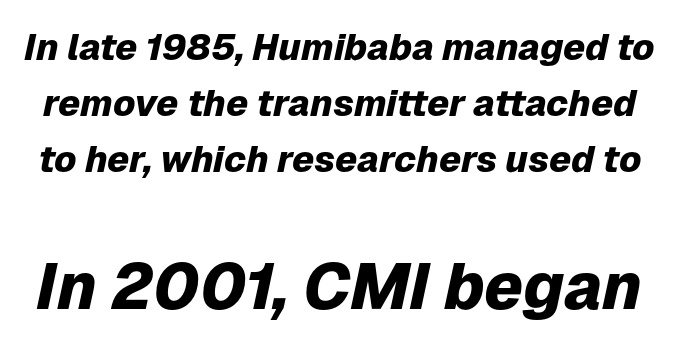
Q: Is the text bold? A: Yes.
Q: Is the text italic (slanted)? A: Yes, it leans right by about 12 degrees.
Q: Is the text underlined? A: No.
Q: Is the spacing between letters normal or unusually wide? A: Normal.
Q: Is the spacing between lines tight, normal or loose? A: Normal.
Q: Which block of text is set in a larger size, the first (top) or the second (bottom)? A: The second (bottom) one.
Q: Width (condensed, normal, or wide)? A: Normal.
Q: Stroke contrast? A: Low.
Q: x-height? A: Medium.
Q: Monospaced? A: No.
